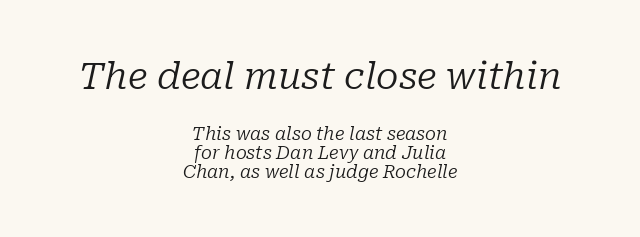
Q: Is the text bold? A: No.
Q: Is the text italic (slanted)? A: Yes, it leans right by about 10 degrees.
Q: Is the typeface a serif or a sans-serif typeface? A: Serif.
Q: Is the text underlined? A: No.
Q: How is the paragraph aligned? A: Centered.
Q: Is the spacing between letters normal or unusually wide? A: Normal.
Q: Is the spacing between lines tight, normal or loose? A: Tight.
Q: Which block of text is set in a larger size, the first (top) or the second (bottom)? A: The first (top) one.
Q: Width (condensed, normal, or wide)? A: Normal.
Q: Stroke contrast? A: Low.
Q: x-height? A: Medium.
Q: Monospaced? A: No.
